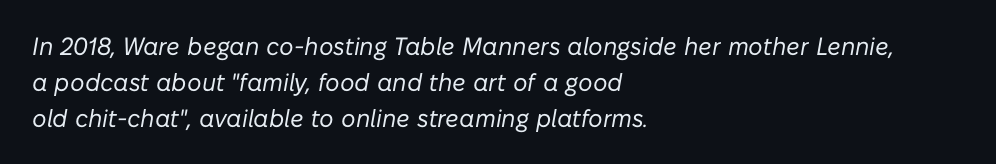
Slanted lettering throughout. A light-to-regular cut is what we see here. One glance says typical: line gaps are just what's usual. This rendering features lettering with no underline. Horizontal alignment here is leftward, the default for most running prose.
